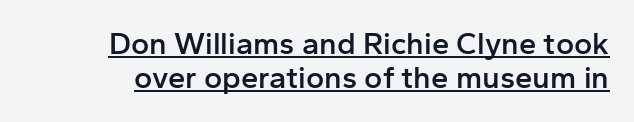
The image shows 31 px semibold sans-serif type, upright; set tight line spacing (1.1x), normal letter spacing, underlined; low stroke contrast and a medium x-height.
